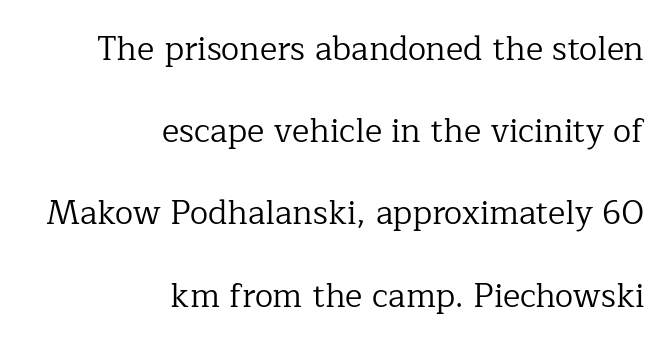
The image shows 33 px regular-weight serif type, upright; set right-aligned, loose line spacing (2.49x), normal letter spacing, not underlined; low stroke contrast and a medium x-height.
